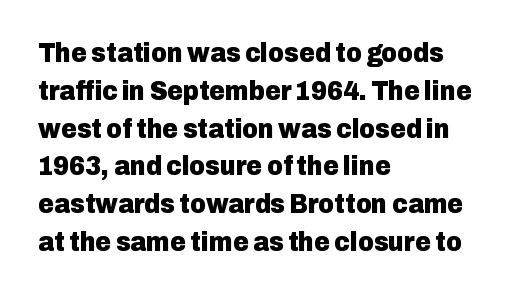
{"italic": "no", "bold": "yes", "underline": "no", "align": "left", "line_spacing": "normal", "line_spacing_ratio": 1.4, "letter_spacing": "normal", "letter_spacing_em": 0.0, "glyph_px": 27}
